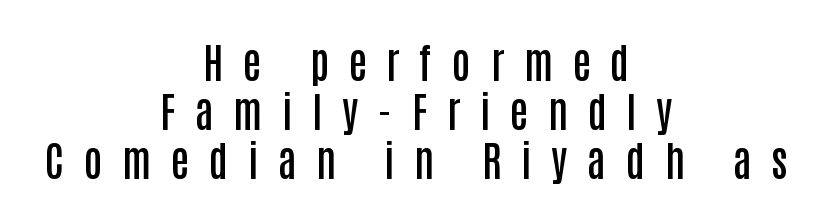
The image shows 41 px semibold, condensed sans-serif type, upright; set centered, line spacing 1.19x, unusually wide letter spacing (+0.48 em), not underlined; low stroke contrast and a large x-height.
